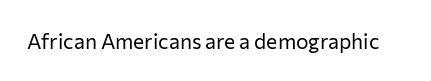
The passage shown is not underscored anywhere. The font's upright variant was chosen for this text. Stems here are at most as thick as an everyday book face. Observe the ordinary spacing: letters are neighbours, not strangers.
